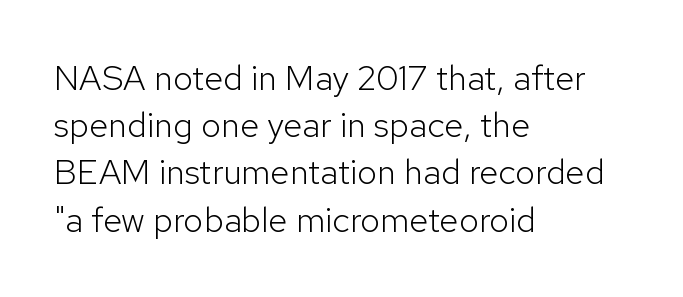
The image shows 35 px light sans-serif type, upright; set left-aligned, normal line spacing (1.35x), normal letter spacing, not underlined; low stroke contrast and a medium x-height.
